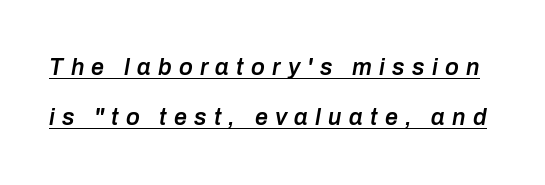
The image shows 23 px text type, italic (leaning right); set loose line spacing (2.18x), unusually wide letter spacing (+0.32 em), underlined.
